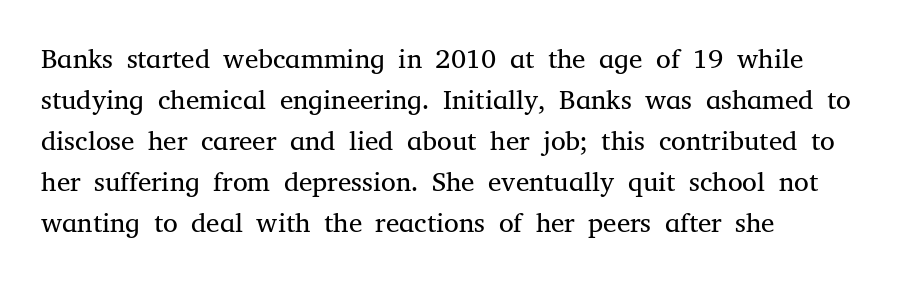
The image shows 27 px text type, upright; set left-aligned, normal line spacing (1.52x), normal letter spacing, not underlined.
